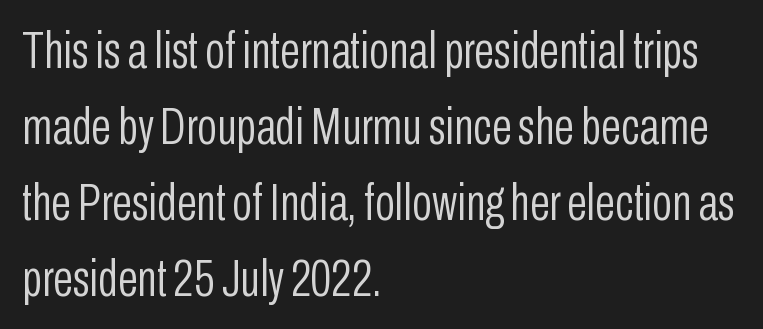
{"serif": "no", "italic": "no", "bold": "no", "weight": "light", "width": "condensed", "stroke_contrast": "low", "x_height": "medium", "monospaced": "no", "underline": "no", "align": "left", "line_spacing": "normal", "line_spacing_ratio": 1.46, "letter_spacing": "normal", "letter_spacing_em": 0.0, "glyph_px": 52}
